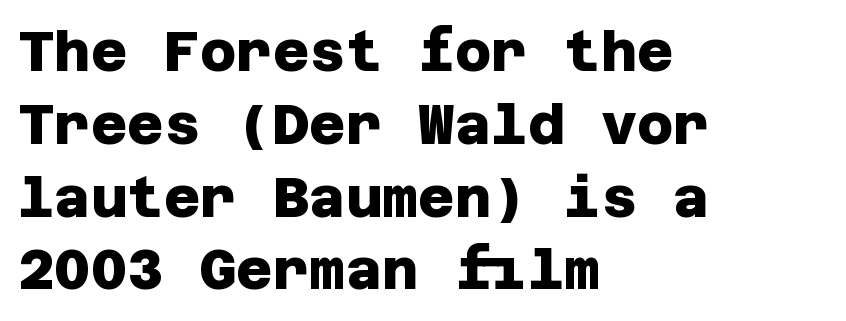
Q: Is the text bold? A: Yes.
Q: Is the typeface a serif or a sans-serif typeface? A: Sans-serif.
Q: Is the text underlined? A: No.
Q: How is the paragraph aligned? A: Left-aligned.
Q: Is the spacing between letters normal or unusually wide? A: Normal.
Q: Is the spacing between lines tight, normal or loose? A: Normal.
Q: Width (condensed, normal, or wide)? A: Normal.
Q: Stroke contrast? A: Low.
Q: x-height? A: Large.
